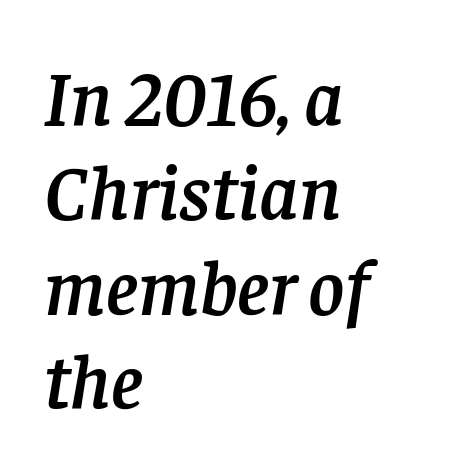
Do the characters align in a grid? No, the font is proportional. You can tell it's italic because the verticals aren't actually vertical. The font family rendered here belongs to the serif group. Reading down the block, your eye returns to a fixed left position each line.
